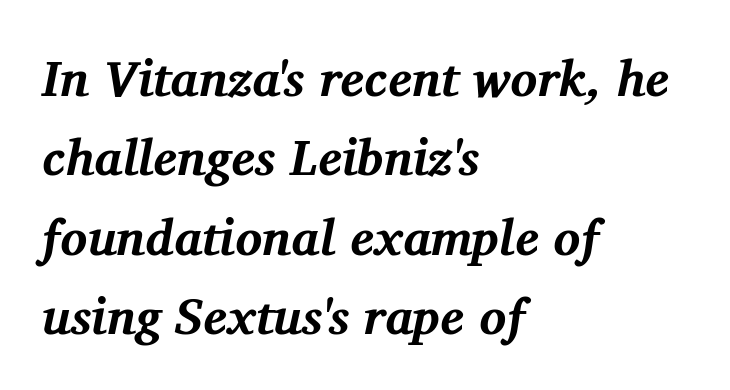
{"serif": "yes", "italic": "yes", "lean": "right", "slant_degrees": 11, "bold": "yes", "weight": "bold", "width": "normal", "stroke_contrast": "medium", "x_height": "medium", "monospaced": "no", "underline": "no", "align": "left", "line_spacing": "normal", "line_spacing_ratio": 1.59, "letter_spacing": "normal", "letter_spacing_em": 0.0, "glyph_px": 50}
